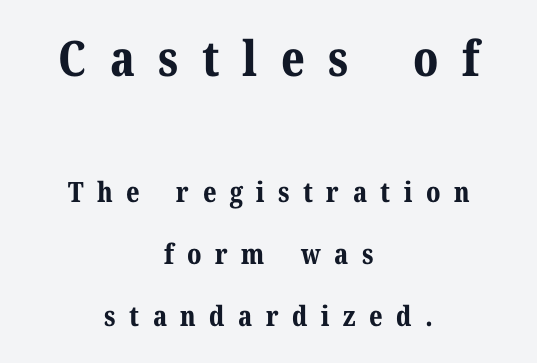
The image shows 49 px bold serif type, upright; set centered, loose line spacing (2.21x), unusually wide letter spacing (+0.48 em), not underlined; the first (top) block is 1.75x larger; medium stroke contrast and a medium x-height.
